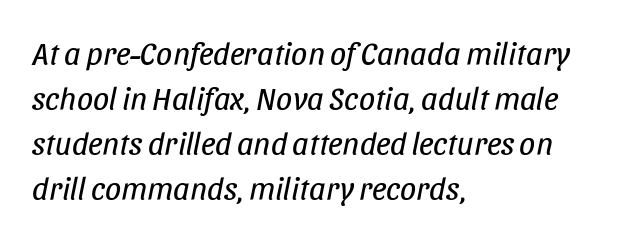
{"italic": "yes", "lean": "right", "slant_degrees": 11, "bold": "no", "weight": "regular", "width": "condensed", "stroke_contrast": "low", "x_height": "large", "monospaced": "no", "underline": "no", "align": "left", "line_spacing": "normal", "line_spacing_ratio": 1.41, "letter_spacing": "normal", "letter_spacing_em": 0.0, "glyph_px": 32}
